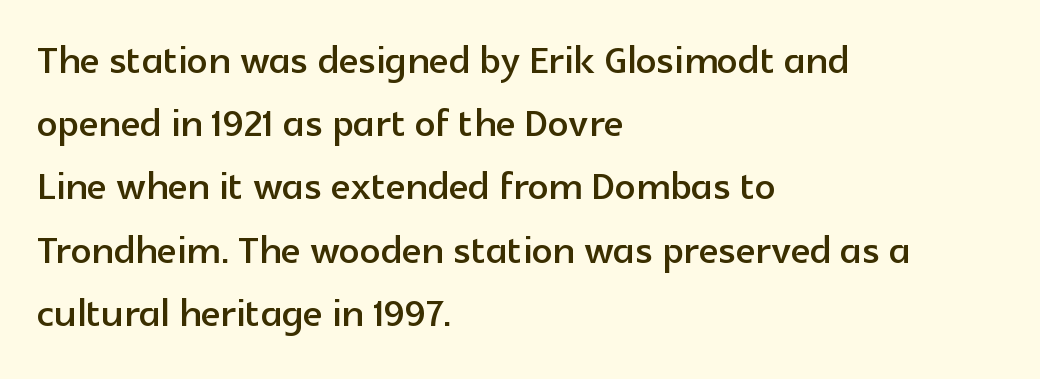
This rendering employs a face without finishing strokes, i.e., a sans-serif. Proportional: the letters do not fall into vertical columns. The rendering anchors every line to the left-hand side. Does extra space separate the letters? No, they use regular spacing. In terms of posture, this sample is upright.
